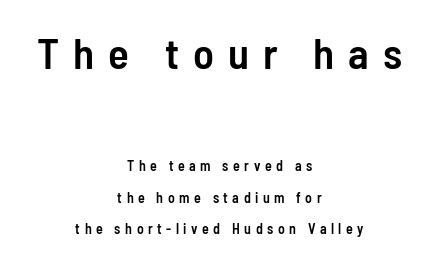
Q: Is the text bold? A: Semi-bold.
Q: Is the text italic (slanted)? A: No, it is upright.
Q: Is the typeface a serif or a sans-serif typeface? A: Sans-serif.
Q: Is the text underlined? A: No.
Q: How is the paragraph aligned? A: Centered.
Q: Is the spacing between letters normal or unusually wide? A: Unusually wide.
Q: Is the spacing between lines tight, normal or loose? A: Loose.
Q: Which block of text is set in a larger size, the first (top) or the second (bottom)? A: The first (top) one.
Q: Width (condensed, normal, or wide)? A: Condensed.
Q: Stroke contrast? A: Low.
Q: x-height? A: Medium.
Q: Monospaced? A: No.
